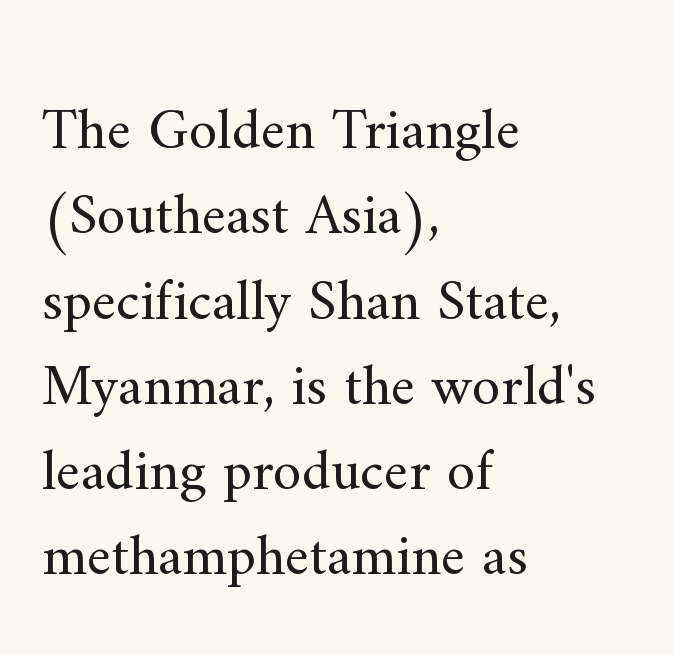
The image shows 58 px regular-weight serif type, upright; set left-aligned, normal line spacing (1.47x), normal letter spacing, not underlined; medium stroke contrast and a small x-height.
